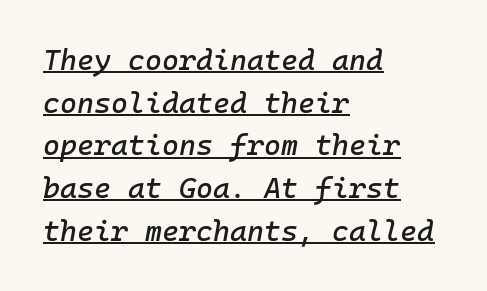
{"italic": "yes", "lean": "right", "slant_degrees": 10, "width": "normal", "stroke_contrast": "low", "x_height": "medium", "underline": "yes", "align": "left", "line_spacing": "normal", "line_spacing_ratio": 1.47, "letter_spacing": "normal", "letter_spacing_em": 0.0, "glyph_px": 29}
